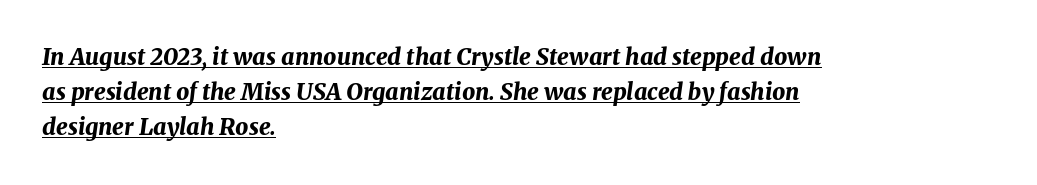
The image shows 23 px bold type, italic (leaning right); set left-aligned, normal line spacing (1.53x), normal letter spacing, underlined.
